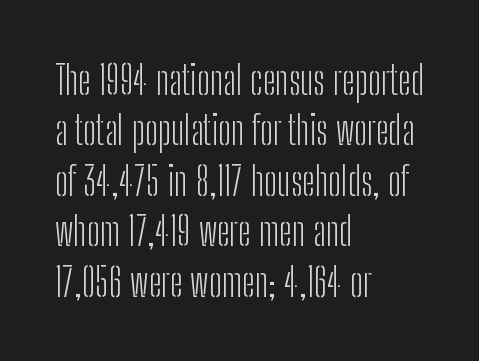
The image shows 40 px light, condensed sans-serif type, upright; set left-aligned, normal line spacing (1.26x), normal letter spacing, not underlined; low stroke contrast and a medium x-height.
